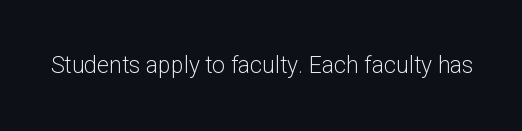
The type is set solid horizontally, with unmodified tracking. Words float on clear page, feet unadorned. A quiet, ordinary-to-light weight characterises the typeface. The type sits square on the baseline with zero lean.
